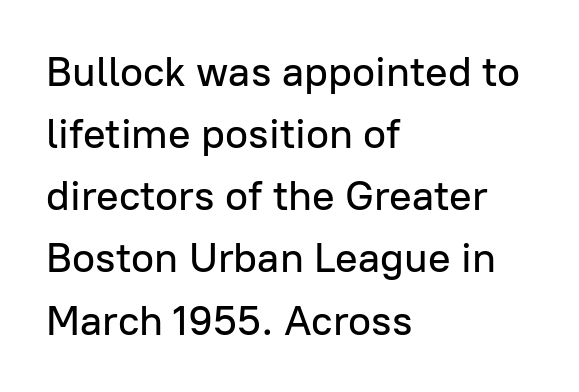
Q: Is the text italic (slanted)? A: No, it is upright.
Q: Is the typeface a serif or a sans-serif typeface? A: Sans-serif.
Q: Is the text underlined? A: No.
Q: How is the paragraph aligned? A: Left-aligned.
Q: Is the spacing between letters normal or unusually wide? A: Normal.
Q: Is the spacing between lines tight, normal or loose? A: Normal.
Q: Width (condensed, normal, or wide)? A: Normal.
Q: Stroke contrast? A: Low.
Q: x-height? A: Medium.
Q: Monospaced? A: No.
